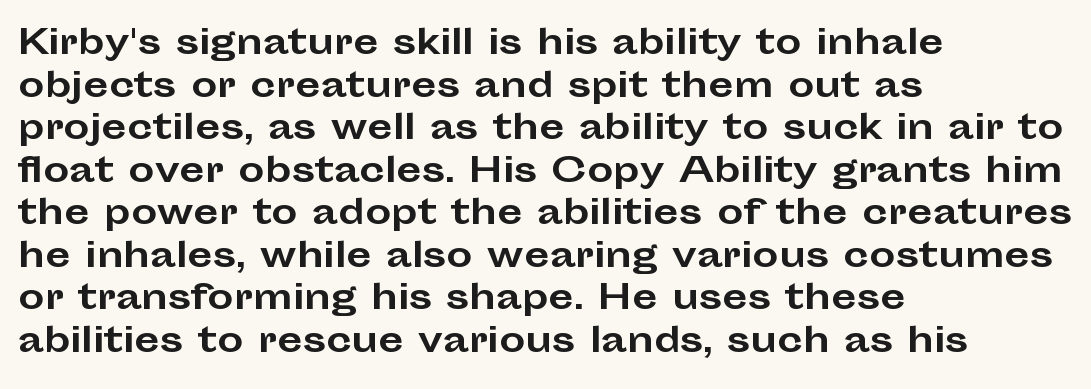
{"serif": "no", "italic": "no", "bold": "yes", "weight": "bold", "width": "wide", "stroke_contrast": "low", "x_height": "medium", "monospaced": "no", "underline": "no", "align": "left", "line_spacing": "normal", "line_spacing_ratio": 1.29, "letter_spacing": "normal", "letter_spacing_em": 0.0, "glyph_px": 33}
